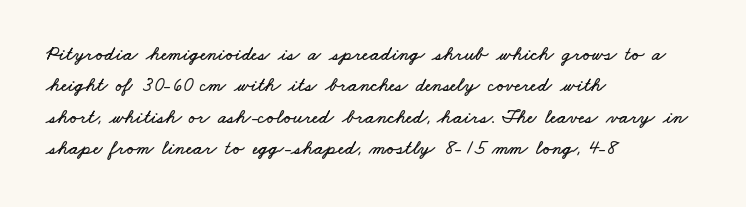
Q: Is the text underlined? A: No.
Q: How is the paragraph aligned? A: Left-aligned.
Q: Is the spacing between letters normal or unusually wide? A: Normal.
Q: Is the spacing between lines tight, normal or loose? A: Normal.
